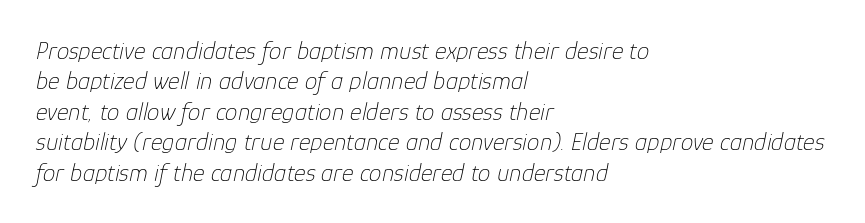
{"italic": "yes", "lean": "right", "slant_degrees": 12, "bold": "no", "underline": "no", "align": "left", "line_spacing_ratio": 1.22, "letter_spacing": "normal", "letter_spacing_em": 0.0, "glyph_px": 25}
